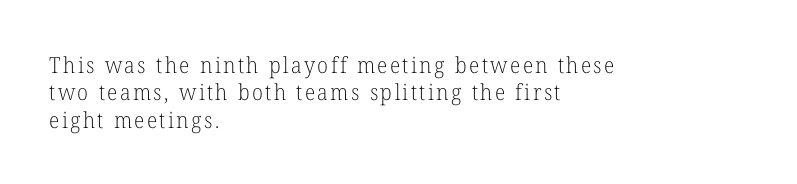
The specimen omits any rule beneath the text block's lines. The typeface has the unassuming heft of standard copy or less. Upright lettering throughout. Does the copy run flush right? No — it runs flush left.
